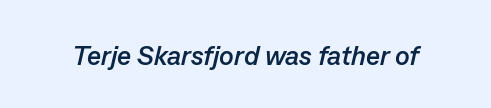
Q: Is the text bold? A: Yes.
Q: Is the text italic (slanted)? A: Yes, it leans right by about 13 degrees.
Q: Is the text underlined? A: No.
Q: Is the spacing between letters normal or unusually wide? A: Normal.
